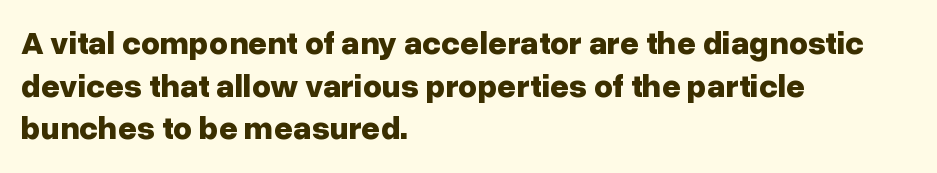
Q: Is the text bold? A: Yes.
Q: Is the text italic (slanted)? A: No, it is upright.
Q: Is the typeface a serif or a sans-serif typeface? A: Sans-serif.
Q: Is the text underlined? A: No.
Q: How is the paragraph aligned? A: Left-aligned.
Q: Is the spacing between letters normal or unusually wide? A: Normal.
Q: Is the spacing between lines tight, normal or loose? A: Normal.
Q: Width (condensed, normal, or wide)? A: Normal.
Q: Stroke contrast? A: Low.
Q: x-height? A: Medium.
Q: Monospaced? A: No.
